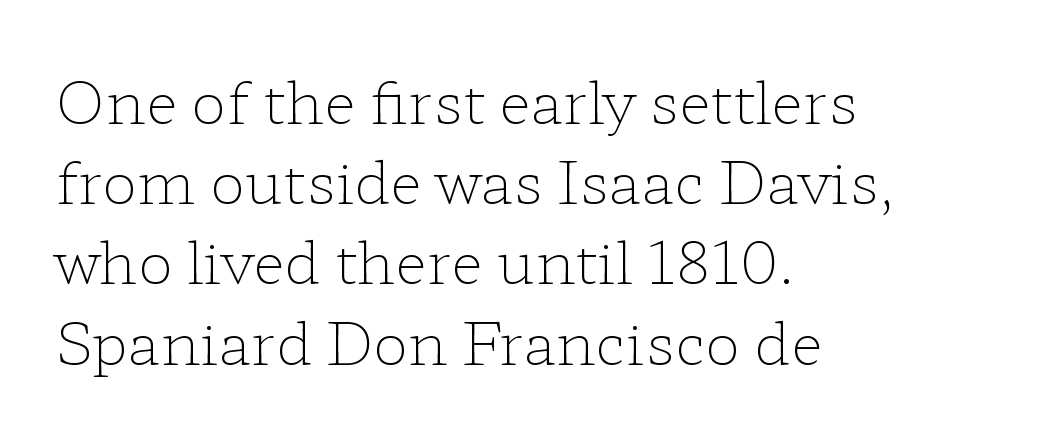
{"serif": "yes", "italic": "no", "bold": "no", "weight": "light", "width": "wide", "stroke_contrast": "low", "x_height": "medium", "monospaced": "no", "underline": "no", "align": "left", "line_spacing": "normal", "line_spacing_ratio": 1.36, "letter_spacing": "normal", "letter_spacing_em": 0.0, "glyph_px": 59}
